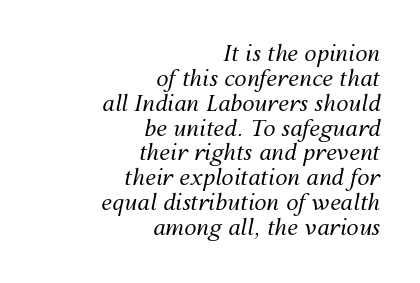
This is oblique type, the kind used for emphasis or titles. Does the copy run flush right? Yes — the right margin is perfectly even. Line spacing here is tight. Decoration check: the copy has no underline. Nobody touched the tracking dial on this one. Stems here are at most as thick as an everyday book face.
